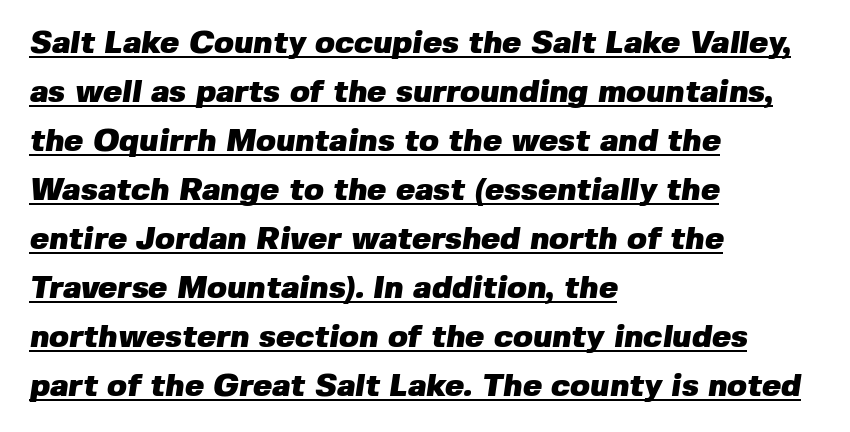
The line-height multiplier appears to be the usual default. Somebody hit Ctrl+U on this one — the words are underlined. Nope, no serifs anywhere on these letters. Is this a fixed-width face? No — the glyphs have proportional, varying widths. The type is set solid horizontally, with unmodified tracking.
